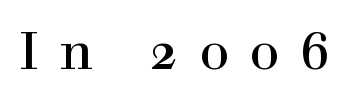
These lines are rendered in a variable-pitch font. Observe the wide spacing: letters keep a clear distance from each other. The foot of each line stays bare and open. The type family on display is of the serif kind. Italic: no, the glyphs are upright roman.
